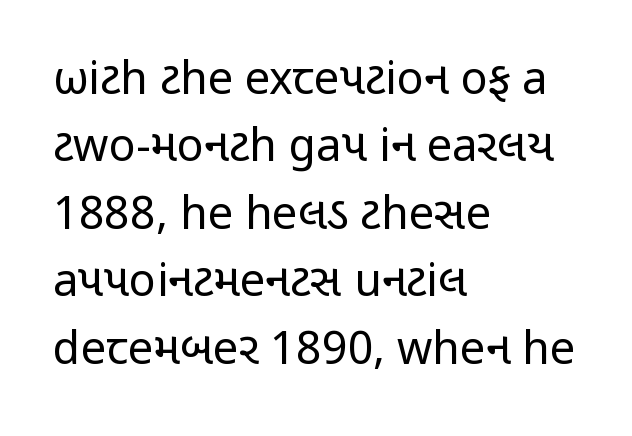
The image shows 45 px regular-weight, condensed sans-serif type, upright; set left-aligned, normal line spacing (1.5x), normal letter spacing, not underlined; low stroke contrast and a medium x-height.
